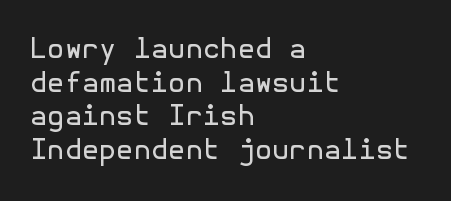
Q: Is the text bold? A: No.
Q: Is the text italic (slanted)? A: No, it is upright.
Q: Is the typeface a serif or a sans-serif typeface? A: Sans-serif.
Q: Is the text underlined? A: No.
Q: How is the paragraph aligned? A: Left-aligned.
Q: Is the spacing between letters normal or unusually wide? A: Normal.
Q: Width (condensed, normal, or wide)? A: Normal.
Q: x-height? A: Medium.
